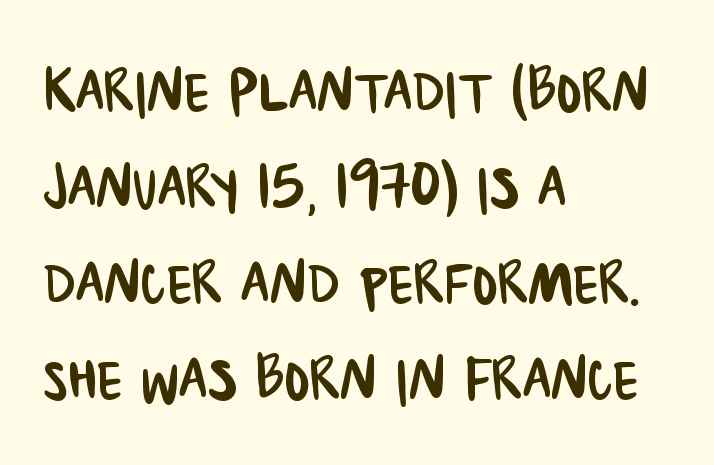
{"serif": "no", "width": "condensed", "stroke_contrast": "low", "x_height": "large", "monospaced": "no", "underline": "no", "align": "left", "line_spacing": "normal", "line_spacing_ratio": 1.28, "letter_spacing": "normal", "letter_spacing_em": 0.0, "glyph_px": 75}
